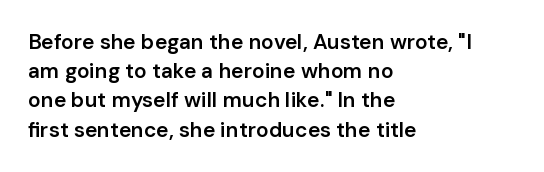
Q: Is the text bold? A: Semi-bold.
Q: Is the text italic (slanted)? A: No, it is upright.
Q: Is the text underlined? A: No.
Q: How is the paragraph aligned? A: Left-aligned.
Q: Is the spacing between letters normal or unusually wide? A: Normal.
Q: Is the spacing between lines tight, normal or loose? A: Normal.
